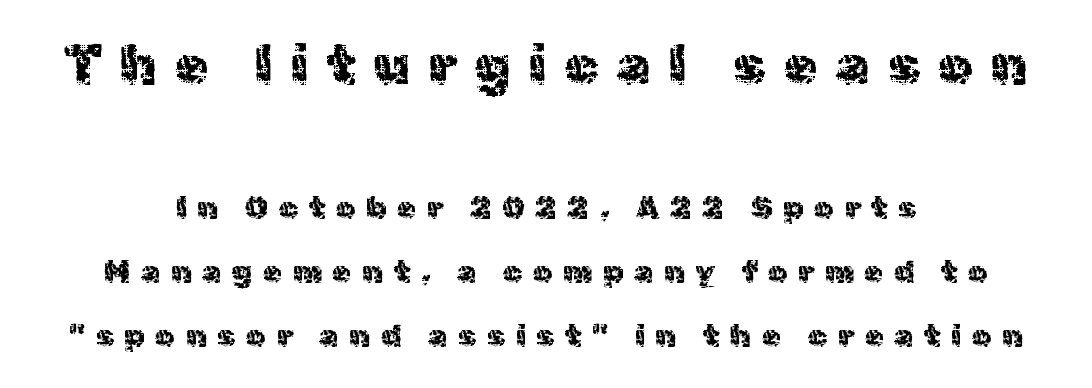
The image shows 54 px regular-weight sans-serif type, upright; set centered, loose line spacing (2.08x), unusually wide letter spacing (+0.34 em), not underlined; the first (top) block is 1.74x larger; a medium x-height.
